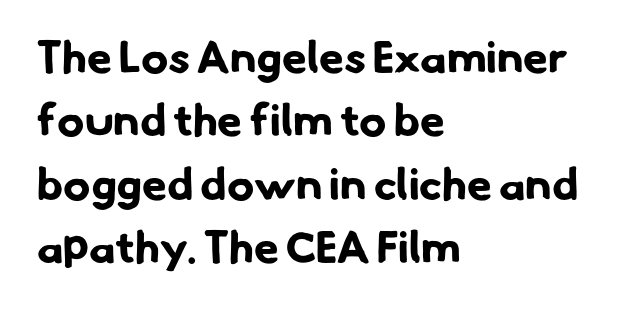
{"serif": "no", "bold": "yes", "weight": "bold", "width": "normal", "stroke_contrast": "low", "x_height": "small", "monospaced": "no", "underline": "no", "align": "left", "line_spacing": "normal", "line_spacing_ratio": 1.41, "letter_spacing": "normal", "letter_spacing_em": 0.0, "glyph_px": 45}
